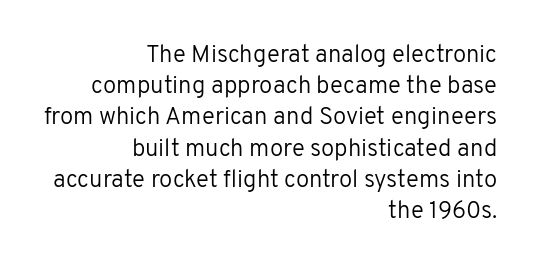
Q: Is the text bold? A: No.
Q: Is the text italic (slanted)? A: No, it is upright.
Q: Is the text underlined? A: No.
Q: How is the paragraph aligned? A: Right-aligned.
Q: Is the spacing between letters normal or unusually wide? A: Normal.
Q: Is the spacing between lines tight, normal or loose? A: Normal.
